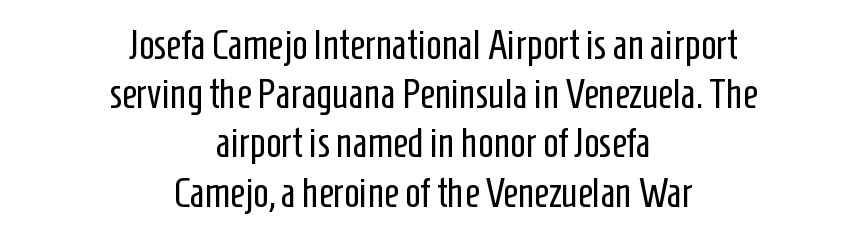
I'd call this a sans setting — the letters go barefoot. The baseline area is clear. The face used here is rendered with its standard letterfit. Which margin do the lines hug? Neither — every line sits in the middle. Posture: straight, roman, zero tilt.
